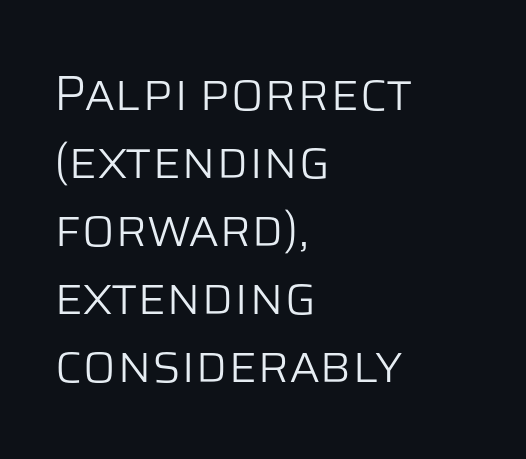
Line spacing here is normal. Serif or sans? Sans — the stroke terminals are bare. Nothing heavy about these letters — not bold at all. Short and long lines alike share a common starting point at left.
